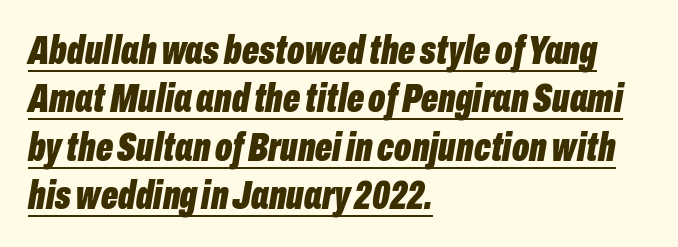
Looks like regular typesetting: each glyph gets only the width it needs. The typesetter chose a ragged-right arrangement here. Each line of the rendering has a horizontal stroke beneath the glyphs. The letters sit at their default tracking, neither squeezed nor spread. A full-strength bold gives these letters their thick strokes. This is oblique type, the kind used for emphasis or titles.
